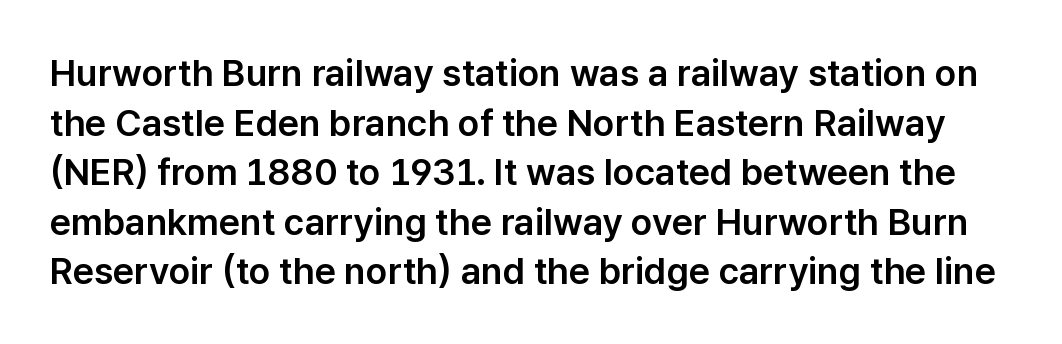
{"serif": "no", "italic": "no", "width": "normal", "stroke_contrast": "low", "x_height": "medium", "monospaced": "no", "underline": "no", "line_spacing": "normal", "line_spacing_ratio": 1.34, "letter_spacing": "normal", "letter_spacing_em": 0.0, "glyph_px": 37}
